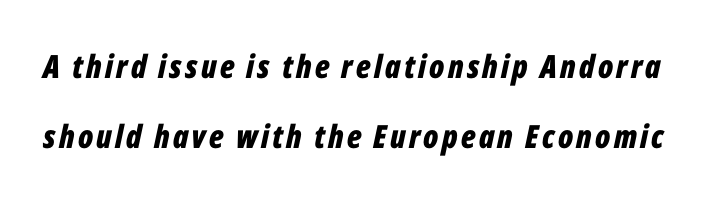
Q: Is the text bold? A: Yes.
Q: Is the text italic (slanted)? A: Yes, it leans right by about 12 degrees.
Q: Is the text underlined? A: No.
Q: Is the spacing between lines tight, normal or loose? A: Loose.
Q: Width (condensed, normal, or wide)? A: Condensed.
Q: Stroke contrast? A: Low.
Q: x-height? A: Medium.
Q: Monospaced? A: No.
